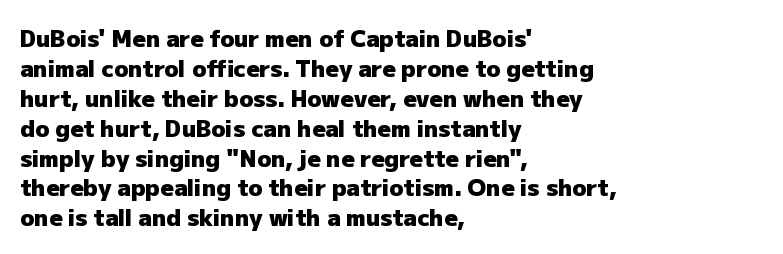
Q: Is the text bold? A: Yes.
Q: Is the text italic (slanted)? A: No, it is upright.
Q: Is the text underlined? A: No.
Q: How is the paragraph aligned? A: Left-aligned.
Q: Is the spacing between letters normal or unusually wide? A: Normal.
Q: Is the spacing between lines tight, normal or loose? A: Normal.
